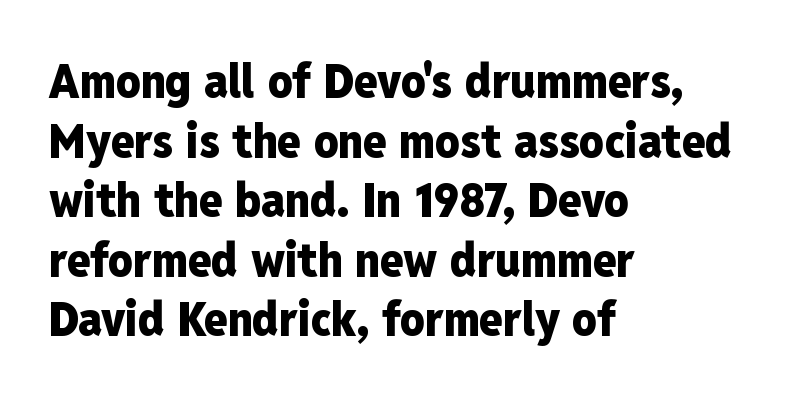
Q: Is the text bold? A: Yes.
Q: Is the text italic (slanted)? A: No, it is upright.
Q: Is the typeface a serif or a sans-serif typeface? A: Sans-serif.
Q: Is the text underlined? A: No.
Q: How is the paragraph aligned? A: Left-aligned.
Q: Is the spacing between letters normal or unusually wide? A: Normal.
Q: Width (condensed, normal, or wide)? A: Condensed.
Q: Stroke contrast? A: Low.
Q: x-height? A: Medium.
Q: Monospaced? A: No.
